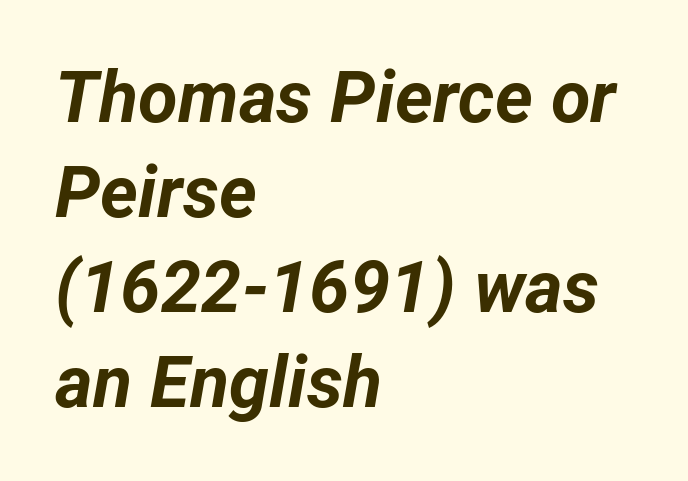
{"italic": "yes", "lean": "right", "slant_degrees": 12, "bold": "yes", "weight": "bold", "width": "normal", "stroke_contrast": "low", "x_height": "medium", "monospaced": "no", "underline": "no", "align": "left", "line_spacing": "normal", "line_spacing_ratio": 1.32, "letter_spacing": "normal", "letter_spacing_em": 0.0, "glyph_px": 72}
